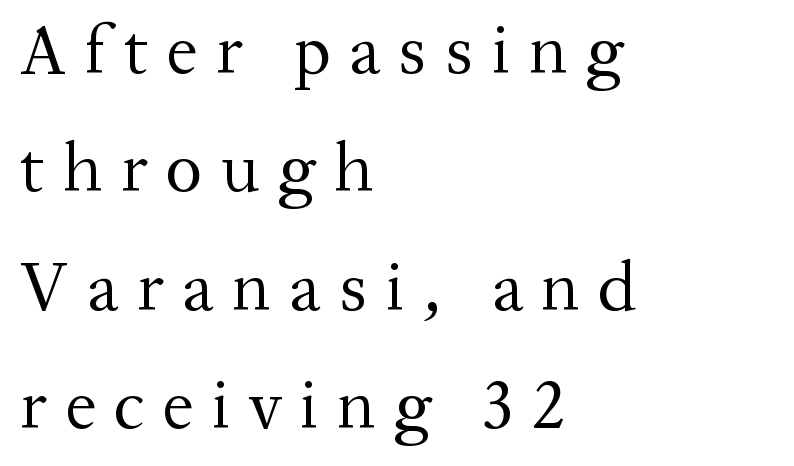
These lines are composed in type with serifs. A classic flush-left, rag-right setting is used for this passage. The strokes carry an ordinary text weight at most. Vertically, the passage feels balanced, rows spaced as you'd expect. Rendered with straight, roman letterforms. The letters advance in unequal steps, a hallmark of proportional type.
